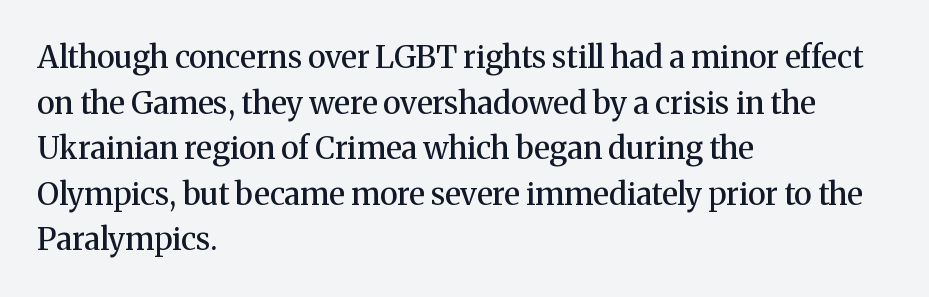
The foot of each line stays bare and open. Inter-character spacing is left at the font's built-in metrics. Italic: no, the glyphs are upright roman. Examine the stroke ends and you'll spot serifs. The face used here is a semibold: visibly heavier than regular, lighter than bold. A typesetter would call this leading conventional body-copy spacing.
